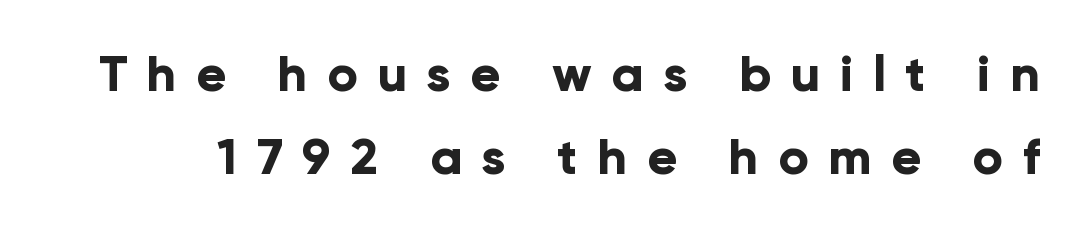
{"serif": "no", "italic": "no", "bold": "yes", "weight": "bold", "width": "normal", "stroke_contrast": "low", "x_height": "medium", "monospaced": "no", "underline": "no", "line_spacing": "normal", "line_spacing_ratio": 1.66, "letter_spacing": "wide", "letter_spacing_em": 0.39, "glyph_px": 50}
